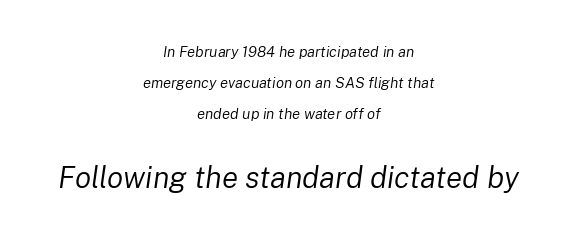
Q: Is the text bold? A: No.
Q: Is the text italic (slanted)? A: Yes, it leans right by about 8 degrees.
Q: Is the text underlined? A: No.
Q: How is the paragraph aligned? A: Centered.
Q: Is the spacing between letters normal or unusually wide? A: Normal.
Q: Is the spacing between lines tight, normal or loose? A: Loose.
Q: Which block of text is set in a larger size, the first (top) or the second (bottom)? A: The second (bottom) one.
Q: Width (condensed, normal, or wide)? A: Normal.
Q: Stroke contrast? A: Low.
Q: x-height? A: Medium.
Q: Monospaced? A: No.
